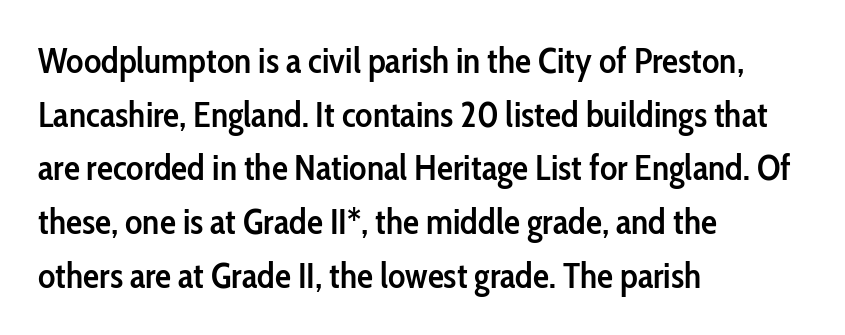
{"serif": "no", "italic": "no", "bold": "semi", "weight": "semibold", "width": "condensed", "stroke_contrast": "low", "x_height": "medium", "monospaced": "no", "underline": "no", "align": "left", "line_spacing": "normal", "line_spacing_ratio": 1.49, "letter_spacing": "normal", "letter_spacing_em": 0.0, "glyph_px": 36}
